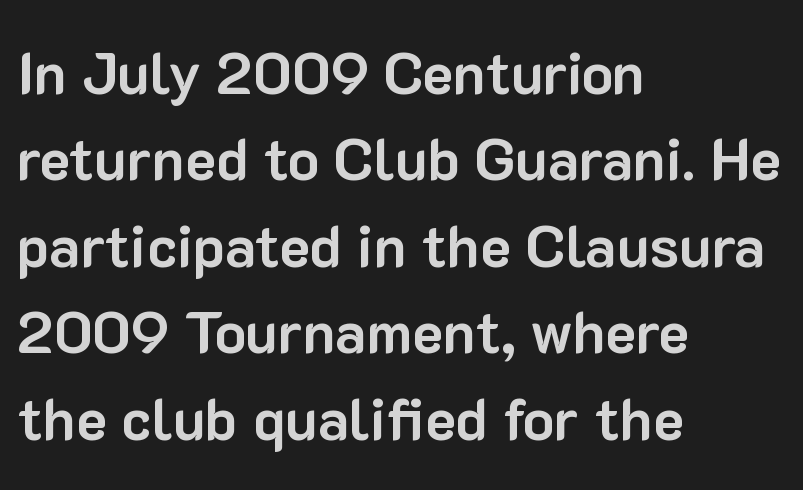
Q: Is the text bold? A: Yes.
Q: Is the text italic (slanted)? A: No, it is upright.
Q: Is the typeface a serif or a sans-serif typeface? A: Sans-serif.
Q: Is the text underlined? A: No.
Q: How is the paragraph aligned? A: Left-aligned.
Q: Is the spacing between letters normal or unusually wide? A: Normal.
Q: Is the spacing between lines tight, normal or loose? A: Normal.
Q: Width (condensed, normal, or wide)? A: Normal.
Q: Stroke contrast? A: Low.
Q: x-height? A: Medium.
Q: Monospaced? A: No.
